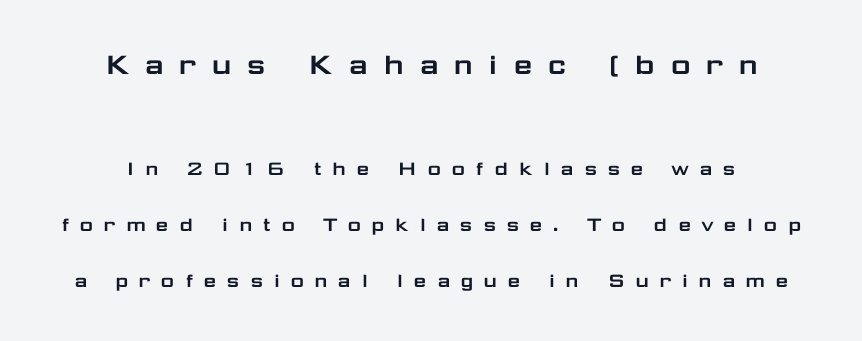
The image shows 34 px wide sans-serif type, upright; set loose line spacing (2.42x), unusually wide letter spacing (+0.41 em), not underlined; the first (top) block is 1.48x larger; low stroke contrast and a medium x-height.
